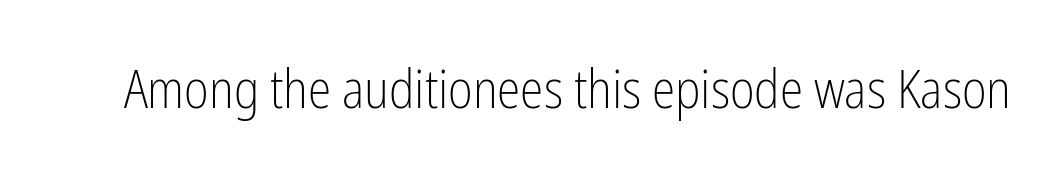
Q: Is the text bold? A: No.
Q: Is the text italic (slanted)? A: No, it is upright.
Q: Is the typeface a serif or a sans-serif typeface? A: Sans-serif.
Q: Is the text underlined? A: No.
Q: Is the spacing between letters normal or unusually wide? A: Normal.
Q: Width (condensed, normal, or wide)? A: Condensed.
Q: Stroke contrast? A: Low.
Q: x-height? A: Medium.
Q: Monospaced? A: No.
